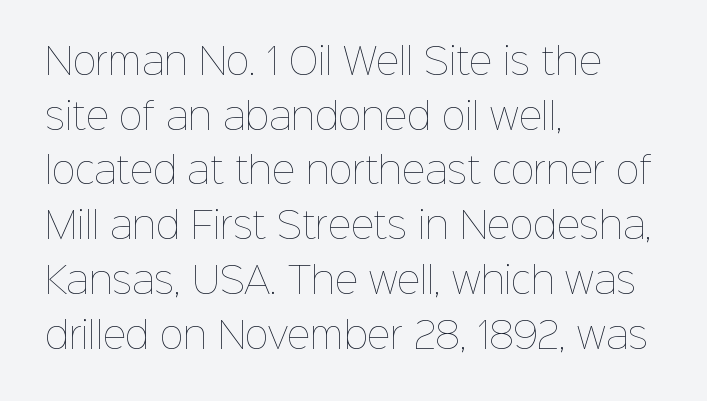
{"italic": "no", "bold": "no", "weight": "thin", "width": "normal", "stroke_contrast": "low", "x_height": "medium", "monospaced": "no", "underline": "no", "align": "left", "line_spacing": "normal", "line_spacing_ratio": 1.52, "letter_spacing": "normal", "letter_spacing_em": 0.0, "glyph_px": 36}
